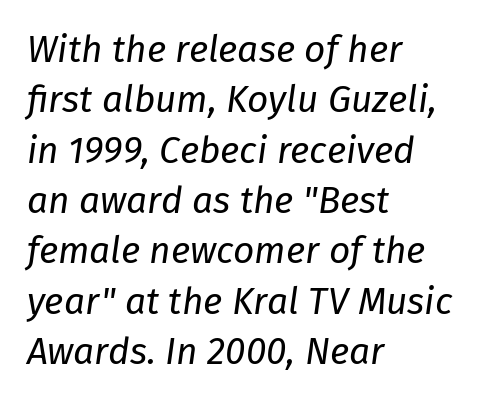
The image shows 37 px regular-weight type, italic (leaning right); set left-aligned, normal line spacing (1.36x), normal letter spacing, not underlined; low stroke contrast and a medium x-height.
